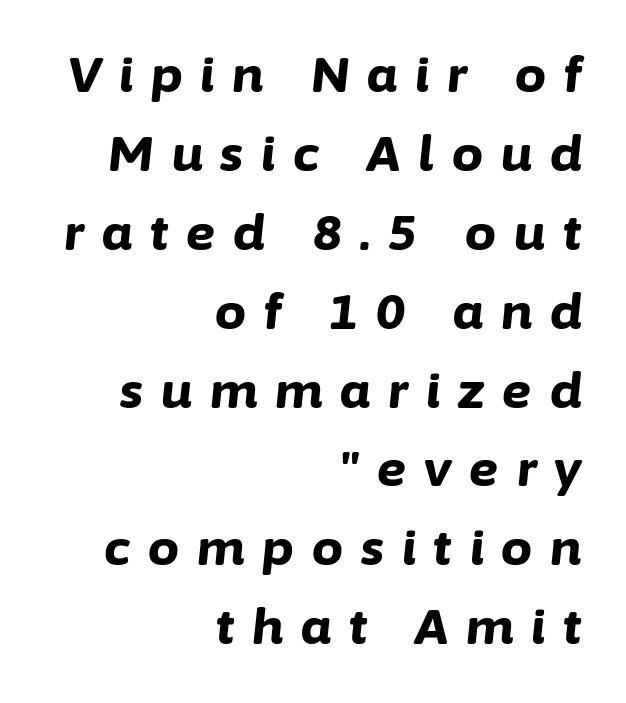
Q: Is the text bold? A: Yes.
Q: Is the text italic (slanted)? A: Yes, it leans right by about 6 degrees.
Q: Is the text underlined? A: No.
Q: How is the paragraph aligned? A: Right-aligned.
Q: Is the spacing between letters normal or unusually wide? A: Unusually wide.
Q: Is the spacing between lines tight, normal or loose? A: Normal.
Q: Width (condensed, normal, or wide)? A: Normal.
Q: Stroke contrast? A: Low.
Q: x-height? A: Medium.
Q: Monospaced? A: No.
